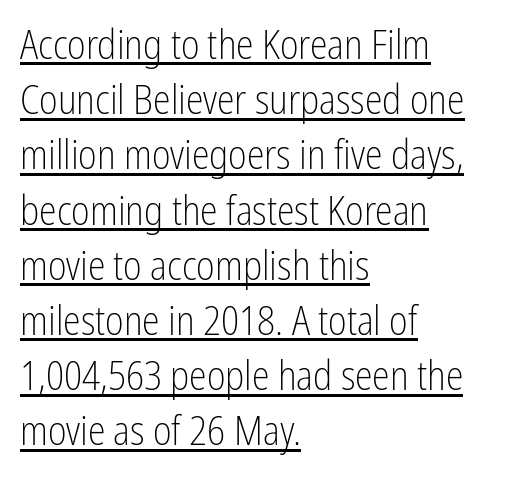
Q: Is the text bold? A: No.
Q: Is the text italic (slanted)? A: No, it is upright.
Q: Is the typeface a serif or a sans-serif typeface? A: Sans-serif.
Q: Is the text underlined? A: Yes.
Q: How is the paragraph aligned? A: Left-aligned.
Q: Is the spacing between letters normal or unusually wide? A: Normal.
Q: Is the spacing between lines tight, normal or loose? A: Normal.
Q: Width (condensed, normal, or wide)? A: Condensed.
Q: Stroke contrast? A: Low.
Q: x-height? A: Medium.
Q: Monospaced? A: No.
